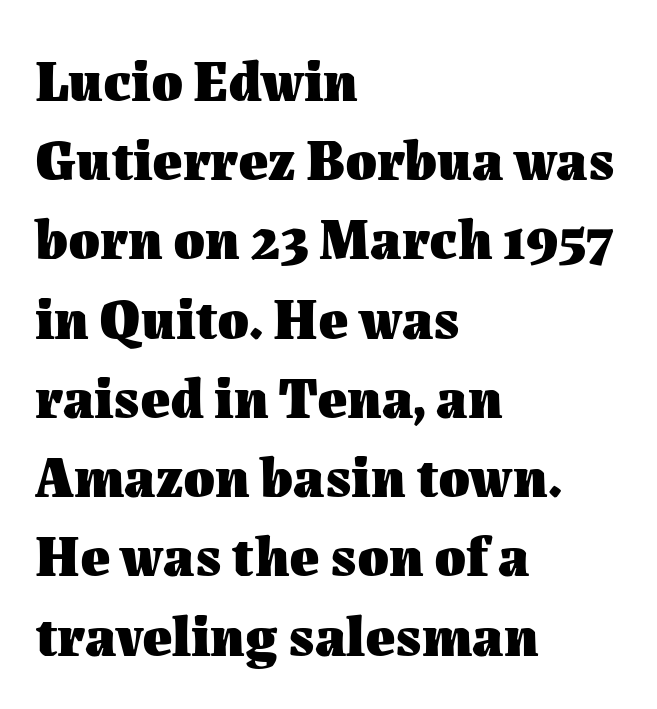
The letterforms sit shoulder to shoulder at normal distance. The passage shown is typed in a proportional face where columns would drift. This is heavy type, rendered in bold. Line beginnings align vertically; line endings do not. The typography opts for an upright posture over an oblique one. Notice how descenders clear the ascenders below comfortably — that's standard leading.
